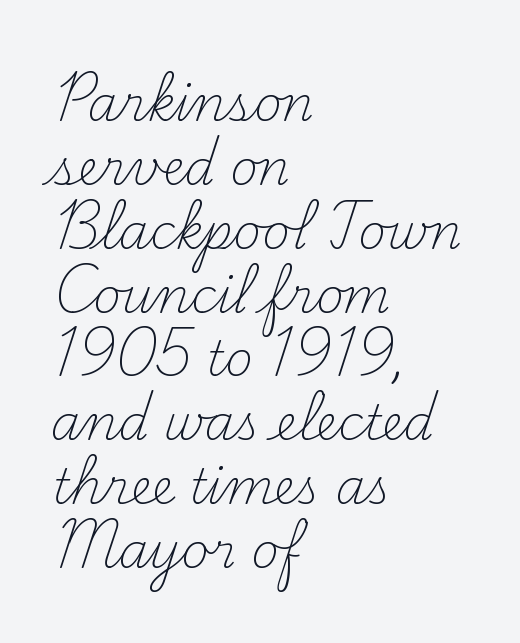
{"bold": "no", "weight": "light", "width": "normal", "stroke_contrast": "medium", "x_height": "small", "monospaced": "no", "underline": "no", "align": "left", "line_spacing": "normal", "line_spacing_ratio": 1.33, "letter_spacing": "normal", "letter_spacing_em": 0.0, "glyph_px": 48}
